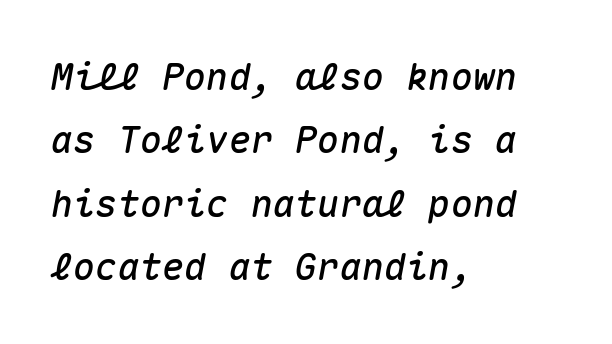
Q: Is the text italic (slanted)? A: Yes, it leans right by about 10 degrees.
Q: Is the text underlined? A: No.
Q: How is the paragraph aligned? A: Left-aligned.
Q: Is the spacing between letters normal or unusually wide? A: Normal.
Q: Width (condensed, normal, or wide)? A: Normal.
Q: Stroke contrast? A: Medium.
Q: x-height? A: Medium.
Q: Monospaced? A: Yes.
